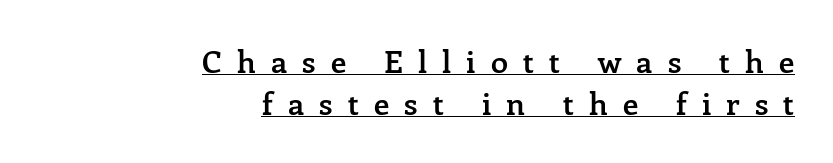
The gaps between neighbouring characters are conspicuously large. The text was rendered using a seriffed face with decorative stroke endings. A somewhat darkened texture: the type is semibold rather than bold. Upright lettering throughout. Typeset ragged left — the right edge is the straight one.
